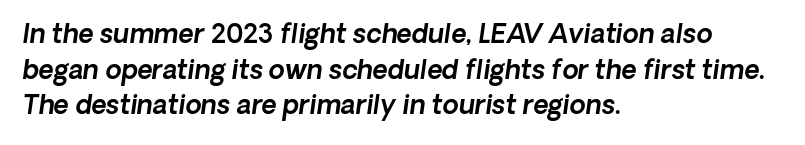
{"underline": "no", "align": "left", "line_spacing": "normal", "line_spacing_ratio": 1.37, "letter_spacing": "normal", "letter_spacing_em": 0.0, "glyph_px": 26}
